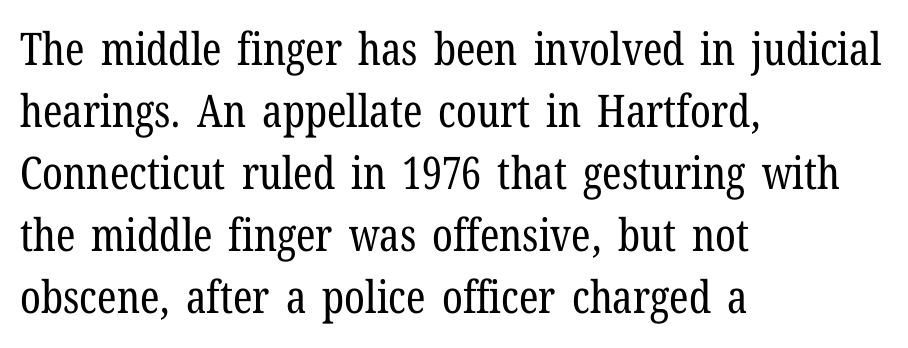
The image shows 45 px regular-weight, condensed serif type, upright; set left-aligned, normal line spacing (1.38x), normal letter spacing, not underlined; low stroke contrast and a medium x-height.
